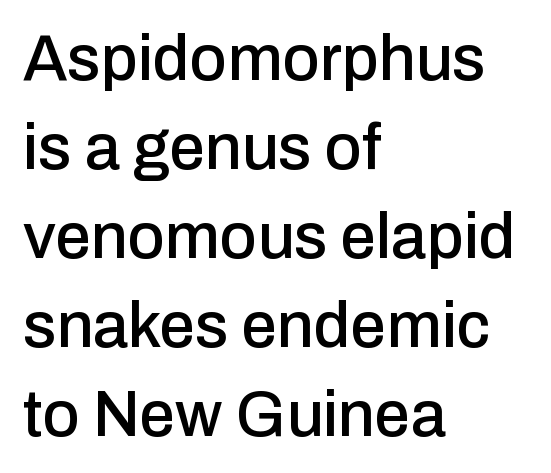
The image shows 64 px sans-serif type, upright; set left-aligned, normal line spacing (1.39x), normal letter spacing, not underlined; low stroke contrast and a medium x-height.
